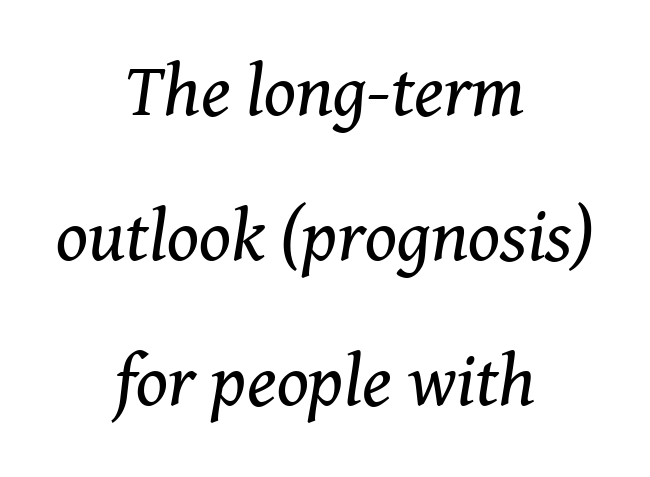
The image shows 74 px regular-weight serif type, italic (leaning right); set centered, loose line spacing (1.96x), normal letter spacing, not underlined; medium stroke contrast and a medium x-height.
